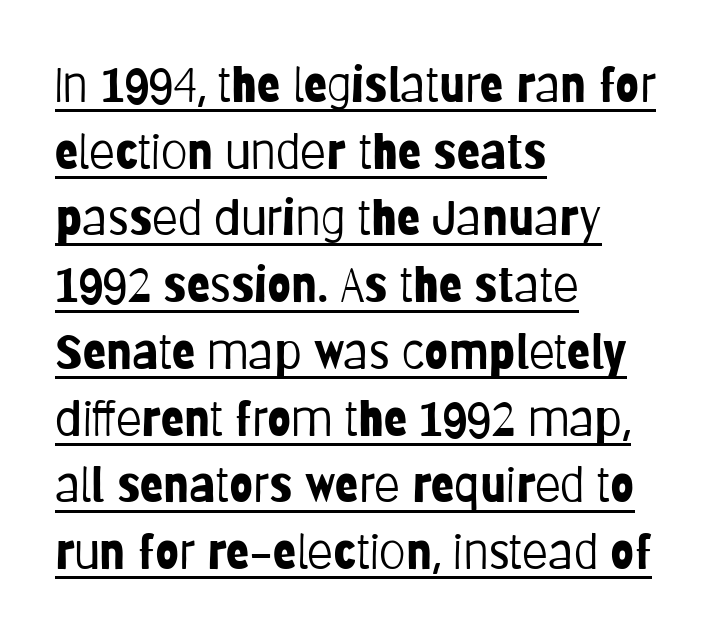
{"serif": "no", "italic": "no", "bold": "no", "weight": "light", "width": "condensed", "stroke_contrast": "low", "x_height": "large", "monospaced": "no", "underline": "yes", "align": "left", "line_spacing": "normal", "line_spacing_ratio": 1.39, "letter_spacing": "normal", "letter_spacing_em": 0.0, "glyph_px": 48}
